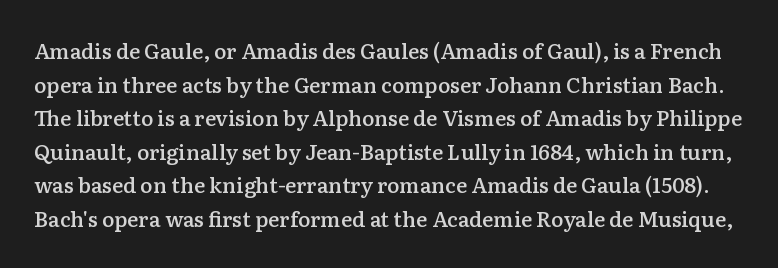
Here the glyphs are tracked normally, forming tight word shapes. As a designer I'd log this as weight 600, semibold. The specimen reads as upright at a glance. The passage shown stacks its lines at a standard gap. Descenders are the only things crossing below the line.
